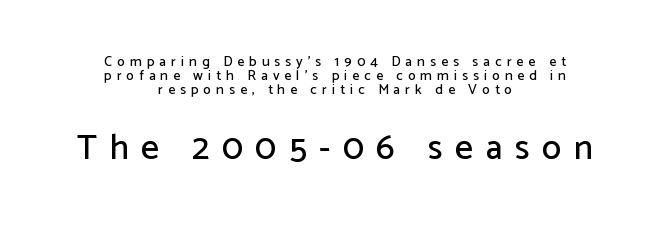
The image shows 35 px sans-serif type, upright; set centered, tight line spacing (1.01x), unusually wide letter spacing (+0.36 em), not underlined; the second (bottom) block is 2.5x larger; low stroke contrast and a medium x-height.
